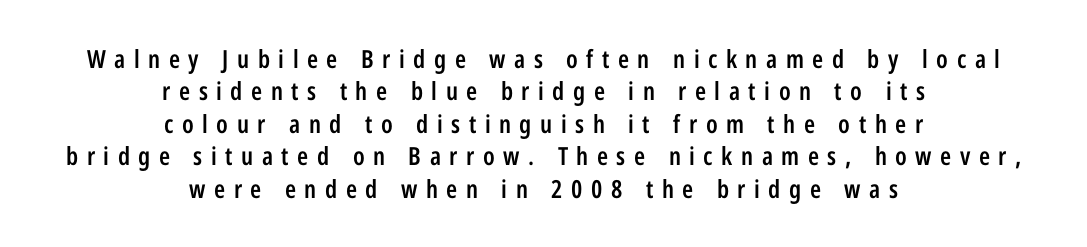
Q: Is the text bold? A: Semi-bold.
Q: Is the text italic (slanted)? A: No, it is upright.
Q: Is the text underlined? A: No.
Q: How is the paragraph aligned? A: Centered.
Q: Is the spacing between letters normal or unusually wide? A: Unusually wide.
Q: Is the spacing between lines tight, normal or loose? A: Normal.
